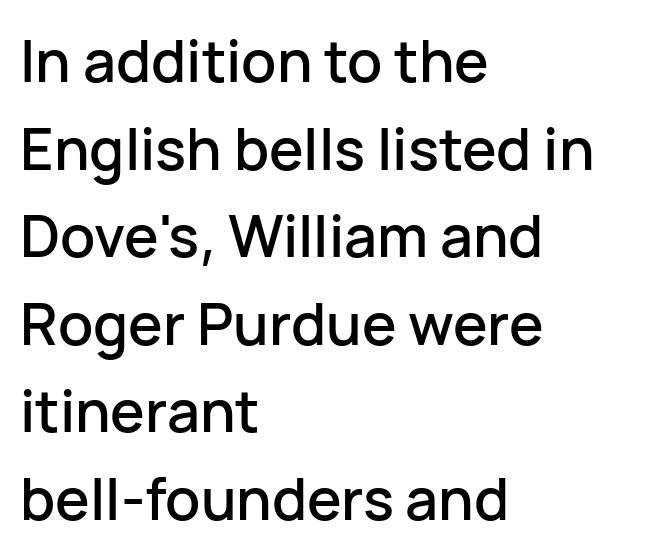
{"serif": "no", "italic": "no", "width": "normal", "stroke_contrast": "low", "x_height": "medium", "monospaced": "no", "underline": "no", "align": "left", "line_spacing": "normal", "line_spacing_ratio": 1.51, "letter_spacing": "normal", "letter_spacing_em": 0.0, "glyph_px": 58}
